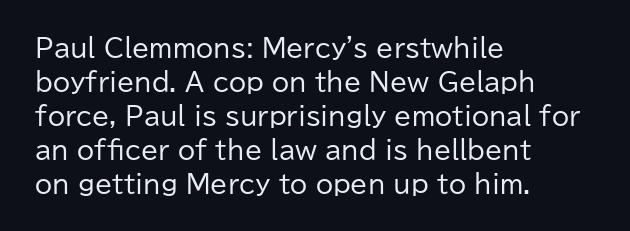
The image shows 25 px text type, upright; set left-aligned, normal line spacing (1.36x), normal letter spacing, not underlined.
